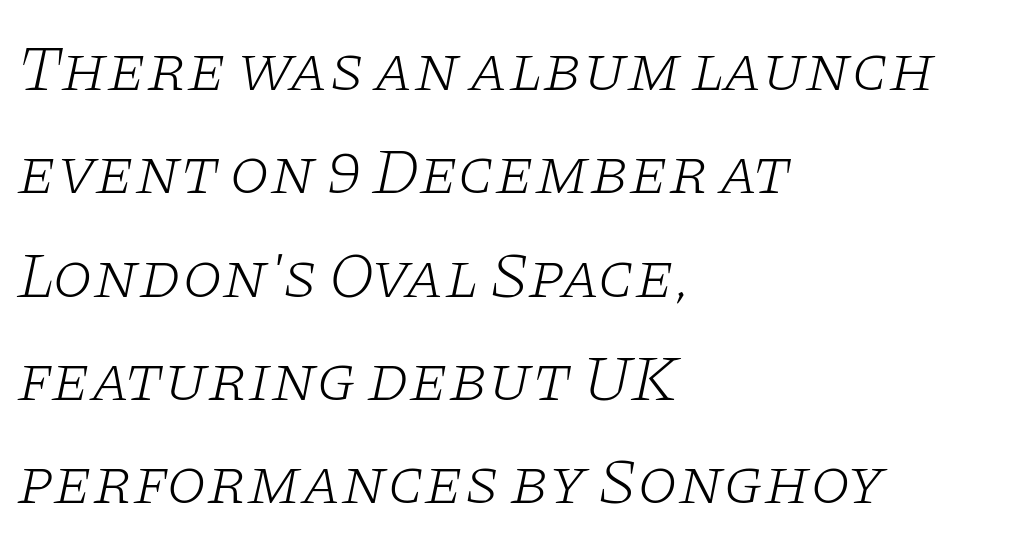
{"serif": "yes", "italic": "yes", "lean": "right", "slant_degrees": 11, "bold": "no", "weight": "light", "width": "wide", "stroke_contrast": "low", "x_height": "large", "monospaced": "no", "underline": "no", "align": "left", "line_spacing": "normal", "line_spacing_ratio": 1.59, "letter_spacing": "normal", "letter_spacing_em": 0.0, "glyph_px": 65}
